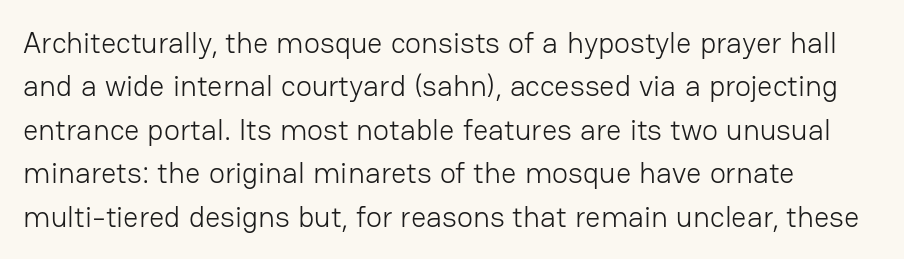
Q: Is the text bold? A: No.
Q: Is the text italic (slanted)? A: No, it is upright.
Q: Is the typeface a serif or a sans-serif typeface? A: Sans-serif.
Q: Is the text underlined? A: No.
Q: How is the paragraph aligned? A: Left-aligned.
Q: Is the spacing between letters normal or unusually wide? A: Normal.
Q: Is the spacing between lines tight, normal or loose? A: Normal.
Q: Width (condensed, normal, or wide)? A: Normal.
Q: Stroke contrast? A: Low.
Q: x-height? A: Medium.
Q: Monospaced? A: No.
